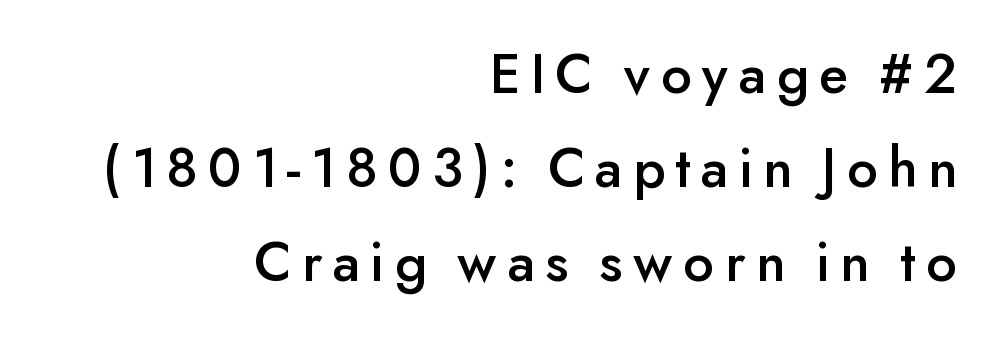
{"serif": "no", "italic": "no", "width": "normal", "stroke_contrast": "low", "x_height": "small", "monospaced": "no", "underline": "no", "align": "right", "line_spacing": "normal", "line_spacing_ratio": 1.62, "glyph_px": 58}
